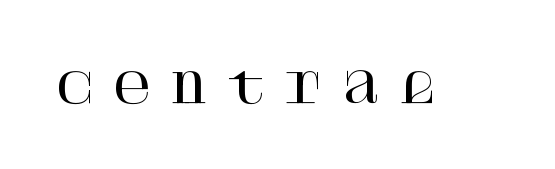
The image shows 42 px serif type, upright; set unusually wide letter spacing (+0.43 em), not underlined; high stroke contrast and a large x-height.
